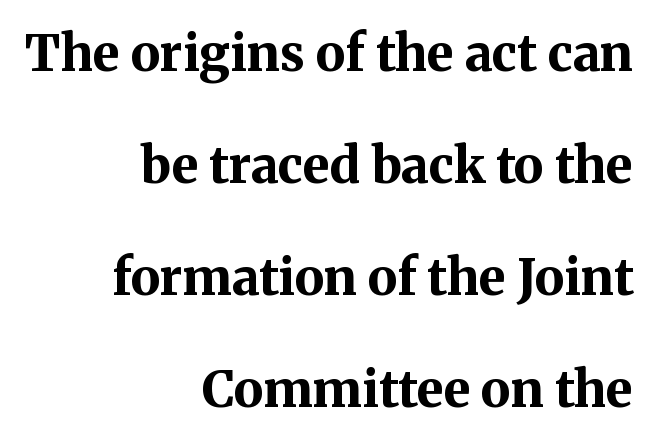
Italic: no, the glyphs are upright roman. Descenders are the only things crossing below the line. Short note: letters normally spaced. Small tapered or slab feet sit at the stroke ends, so this counts as serif. Think of a printed novel: that variable character pitch is what you see here.
